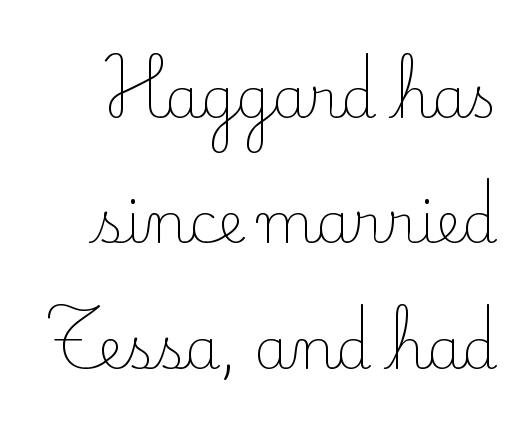
{"serif": "yes", "italic": "no", "bold": "no", "weight": "light", "width": "normal", "stroke_contrast": "low", "x_height": "small", "monospaced": "no", "underline": "no", "line_spacing": "loose", "line_spacing_ratio": 2.24, "letter_spacing": "normal", "letter_spacing_em": 0.0, "glyph_px": 56}
